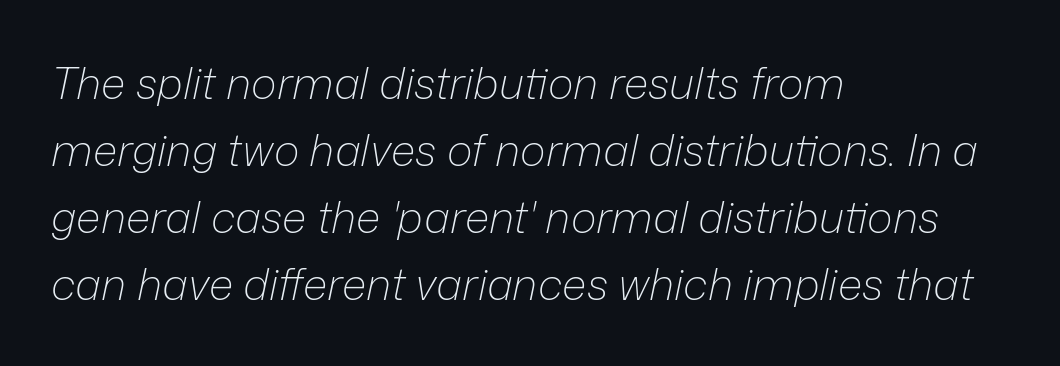
No word sits above an underline. Think standard paragraph weight, or any step lighter than that. The letters advance in unequal steps, a hallmark of proportional type. If you drew a ruler down the left edge, every line would touch it. Normally led — the rows are evenly, conventionally spaced.
